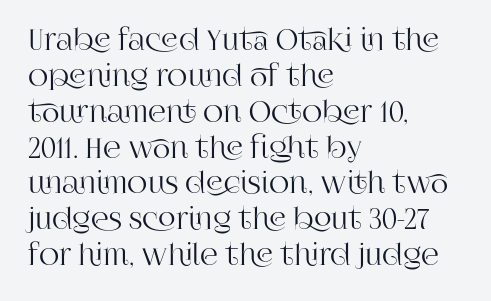
{"serif": "yes", "italic": "no", "width": "normal", "stroke_contrast": "high", "x_height": "large", "monospaced": "no", "underline": "no", "align": "left", "line_spacing": "normal", "line_spacing_ratio": 1.28, "letter_spacing": "normal", "letter_spacing_em": 0.0, "glyph_px": 28}
